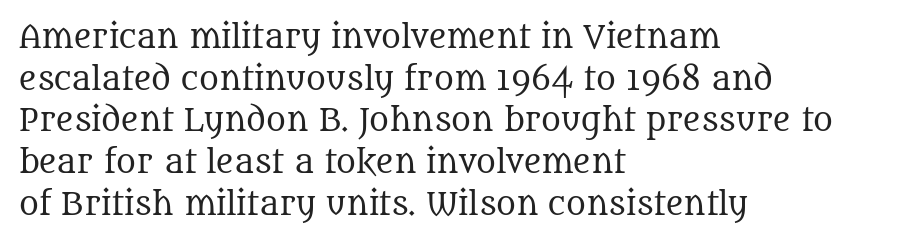
{"serif": "yes", "italic": "no", "bold": "no", "weight": "regular", "width": "normal", "stroke_contrast": "medium", "x_height": "large", "monospaced": "no", "underline": "no", "align": "left", "line_spacing": "normal", "line_spacing_ratio": 1.39, "letter_spacing": "normal", "letter_spacing_em": 0.0, "glyph_px": 30}
